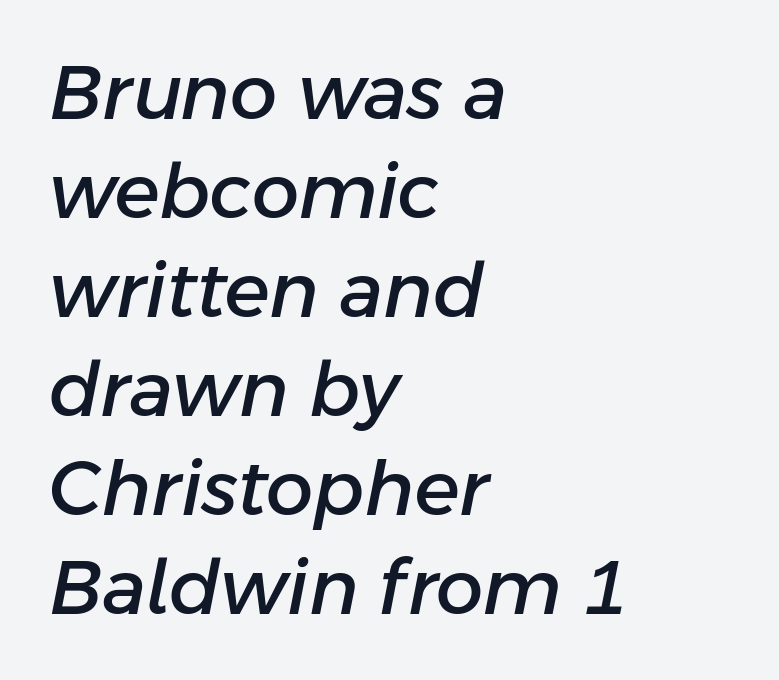
{"italic": "yes", "lean": "right", "slant_degrees": 11, "width": "normal", "stroke_contrast": "low", "x_height": "medium", "monospaced": "no", "underline": "no", "align": "left", "line_spacing": "normal", "line_spacing_ratio": 1.32, "letter_spacing": "normal", "letter_spacing_em": 0.0, "glyph_px": 75}
